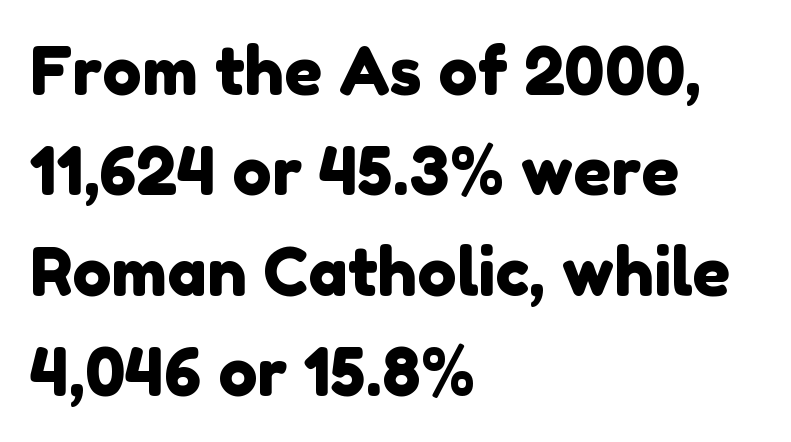
The image shows 66 px sans-serif type; set left-aligned, normal line spacing (1.52x), normal letter spacing, not underlined; low stroke contrast and a medium x-height.
